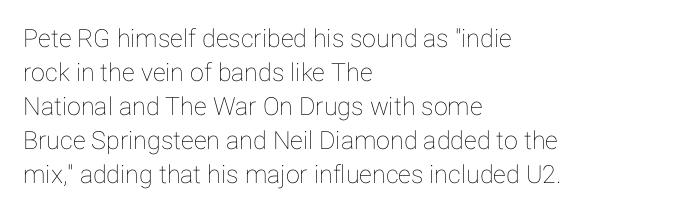
These lines were composed using upright roman letters. Line beginnings align vertically; line endings do not. Quick note: underline off. Nobody touched the tracking dial on this one. Leading matches the norm, producing a regular column.
